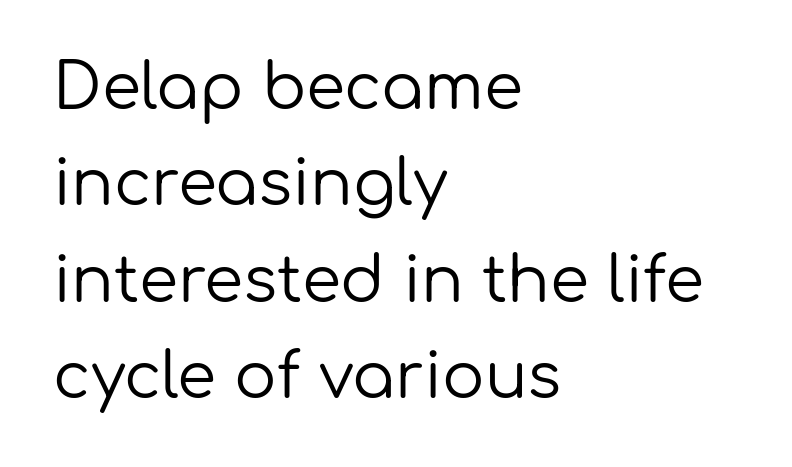
{"serif": "no", "italic": "no", "bold": "no", "weight": "regular", "width": "normal", "stroke_contrast": "low", "x_height": "medium", "monospaced": "no", "underline": "no", "align": "left", "line_spacing": "normal", "line_spacing_ratio": 1.53, "letter_spacing": "normal", "letter_spacing_em": 0.0, "glyph_px": 63}
